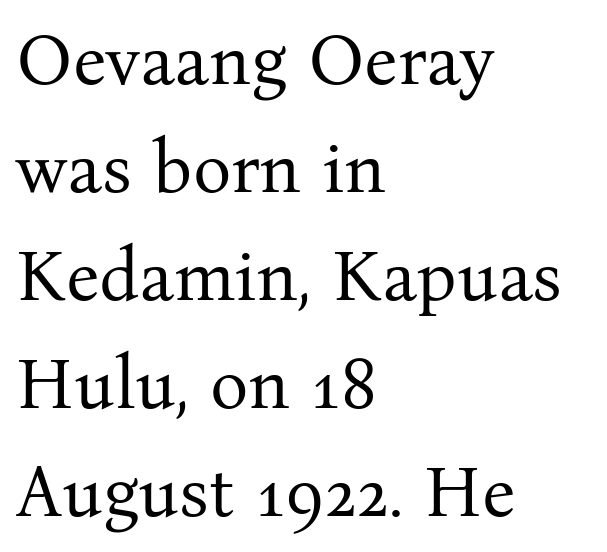
{"serif": "yes", "italic": "no", "bold": "no", "weight": "regular", "width": "normal", "stroke_contrast": "medium", "x_height": "medium", "monospaced": "no", "underline": "no", "align": "left", "line_spacing": "normal", "line_spacing_ratio": 1.5, "letter_spacing": "normal", "letter_spacing_em": 0.0, "glyph_px": 72}
